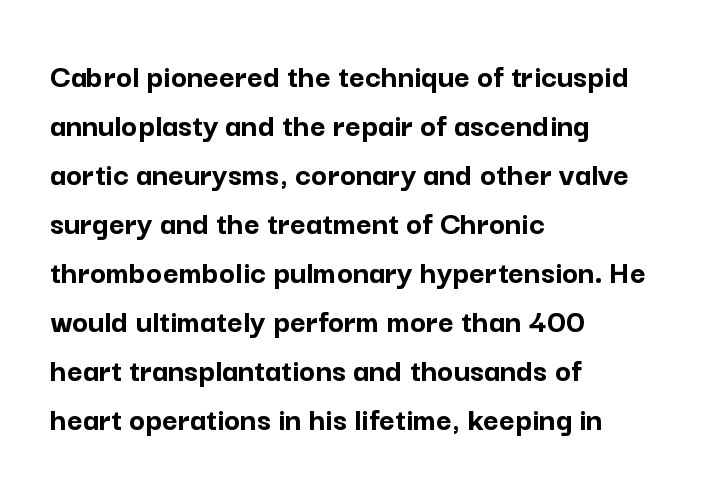
{"serif": "no", "italic": "no", "bold": "yes", "weight": "semibold", "width": "normal", "stroke_contrast": "low", "x_height": "medium", "monospaced": "no", "underline": "no", "align": "left", "line_spacing": "normal", "line_spacing_ratio": 1.44, "letter_spacing": "normal", "letter_spacing_em": 0.0, "glyph_px": 34}
